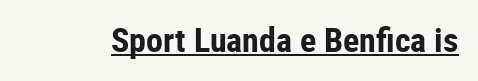
Q: Is the text bold? A: Yes.
Q: Is the text italic (slanted)? A: No, it is upright.
Q: Is the typeface a serif or a sans-serif typeface? A: Sans-serif.
Q: Is the text underlined? A: Yes.
Q: Is the spacing between letters normal or unusually wide? A: Normal.
Q: Width (condensed, normal, or wide)? A: Condensed.
Q: Stroke contrast? A: Low.
Q: x-height? A: Medium.
Q: Monospaced? A: No.
